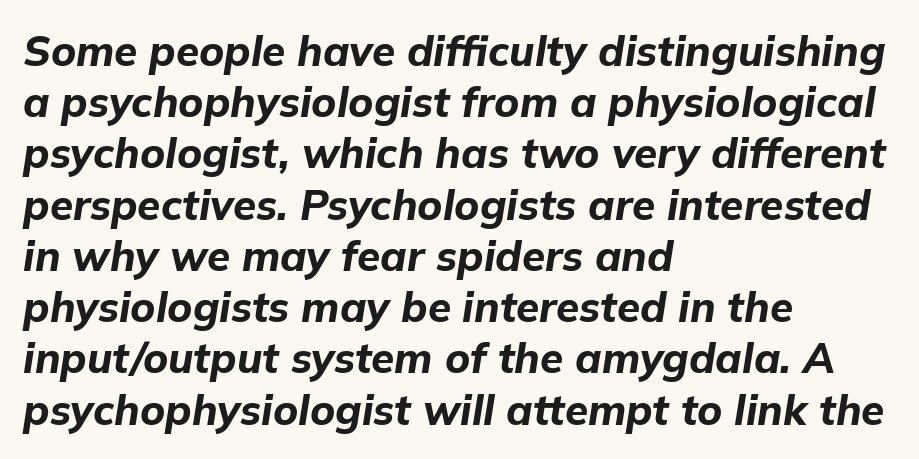
Q: Is the text bold? A: Yes.
Q: Is the text italic (slanted)? A: Yes, it leans right by about 9 degrees.
Q: Is the text underlined? A: No.
Q: How is the paragraph aligned? A: Left-aligned.
Q: Is the spacing between letters normal or unusually wide? A: Normal.
Q: Width (condensed, normal, or wide)? A: Normal.
Q: Stroke contrast? A: Low.
Q: x-height? A: Medium.
Q: Monospaced? A: No.
